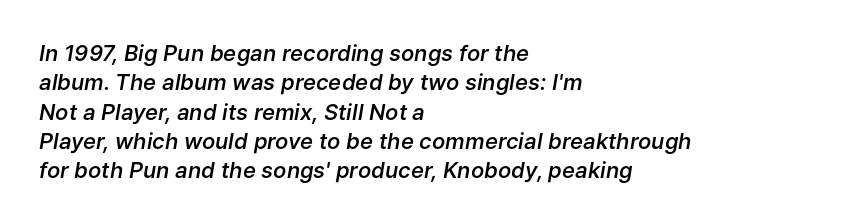
{"italic": "yes", "lean": "right", "slant_degrees": 9, "bold": "semi", "underline": "no", "align": "left", "line_spacing": "normal", "line_spacing_ratio": 1.33, "letter_spacing": "normal", "letter_spacing_em": 0.0, "glyph_px": 22}
